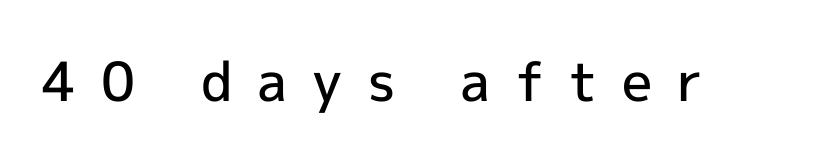
The image shows 54 px semibold sans-serif type, upright; set unusually wide letter spacing (+0.46 em), not underlined; a medium x-height.
